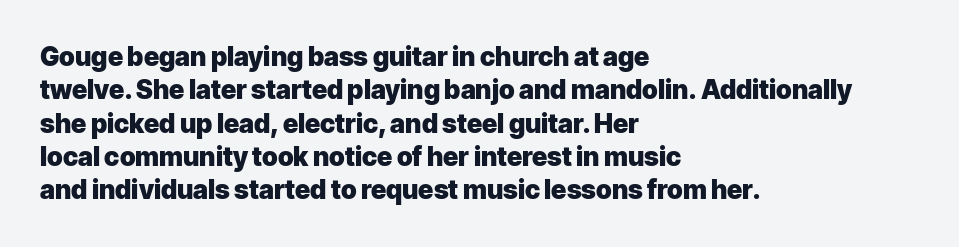
{"italic": "no", "bold": "yes", "underline": "no", "align": "left", "line_spacing": "normal", "line_spacing_ratio": 1.28, "letter_spacing": "normal", "letter_spacing_em": 0.0, "glyph_px": 26}
